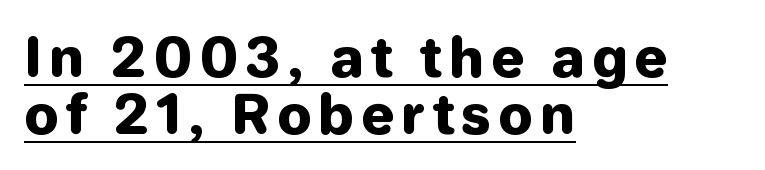
{"serif": "no", "italic": "no", "bold": "yes", "weight": "heavy", "width": "normal", "stroke_contrast": "low", "x_height": "medium", "monospaced": "no", "underline": "yes", "align": "left", "line_spacing": "tight", "line_spacing_ratio": 1.05, "glyph_px": 54}
